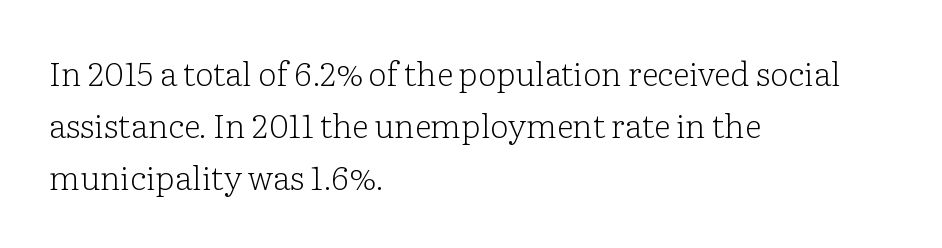
{"serif": "yes", "italic": "no", "bold": "no", "weight": "light", "width": "normal", "stroke_contrast": "low", "x_height": "medium", "monospaced": "no", "underline": "no", "align": "left", "line_spacing": "normal", "line_spacing_ratio": 1.57, "letter_spacing": "normal", "letter_spacing_em": 0.0, "glyph_px": 33}
